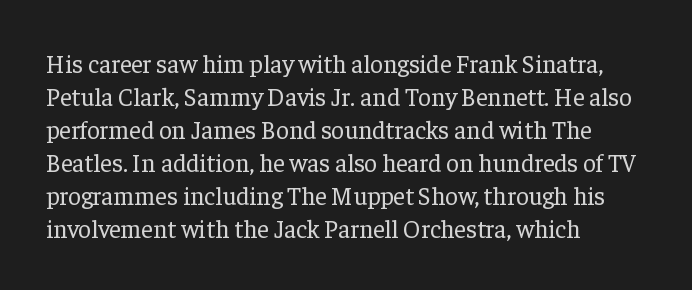
The image shows 25 px text type, upright; set left-aligned, normal line spacing (1.32x), normal letter spacing, not underlined.
